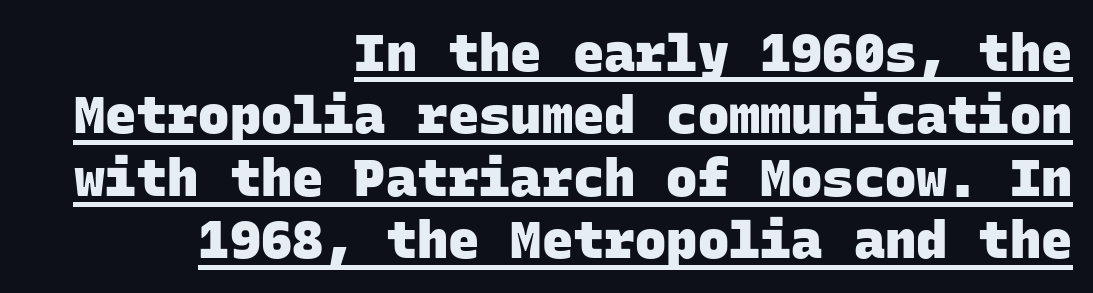
{"serif": "no", "bold": "yes", "weight": "heavy", "width": "normal", "stroke_contrast": "low", "x_height": "large", "monospaced": "yes", "underline": "yes", "align": "right", "line_spacing_ratio": 1.2, "letter_spacing": "normal", "letter_spacing_em": 0.0, "glyph_px": 52}
